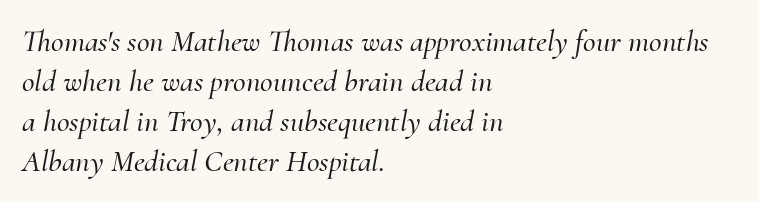
Q: Is the text italic (slanted)? A: Yes, it leans right by about 10 degrees.
Q: Is the typeface a serif or a sans-serif typeface? A: Serif.
Q: Is the text underlined? A: No.
Q: How is the paragraph aligned? A: Left-aligned.
Q: Is the spacing between letters normal or unusually wide? A: Normal.
Q: Is the spacing between lines tight, normal or loose? A: Normal.
Q: Width (condensed, normal, or wide)? A: Normal.
Q: Stroke contrast? A: Medium.
Q: x-height? A: Small.
Q: Monospaced? A: No.
